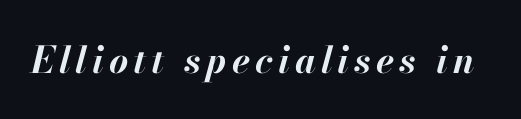
{"italic": "yes", "lean": "right", "slant_degrees": 13, "bold": "yes", "weight": "bold", "width": "normal", "stroke_contrast": "high", "x_height": "small", "monospaced": "no", "underline": "no", "glyph_px": 37}
